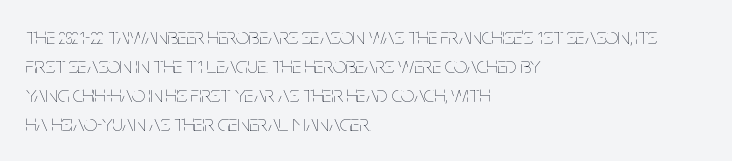
{"italic": "no", "bold": "no", "underline": "no", "align": "left", "line_spacing": "normal", "line_spacing_ratio": 1.26, "letter_spacing": "normal", "letter_spacing_em": 0.0, "glyph_px": 23}
